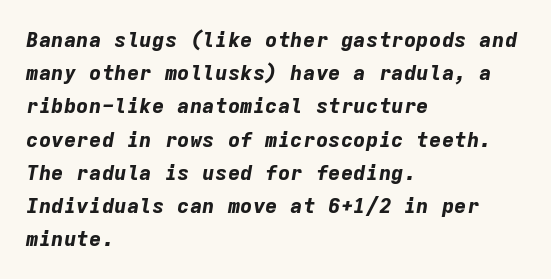
The image shows 21 px bold type, italic (leaning right); set left-aligned, normal line spacing (1.58x), normal letter spacing, not underlined.
